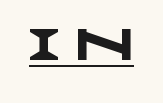
{"serif": "no", "bold": "yes", "weight": "heavy", "width": "wide", "stroke_contrast": "low", "x_height": "large", "monospaced": "no", "underline": "yes", "letter_spacing": "wide", "letter_spacing_em": 0.32, "glyph_px": 44}
